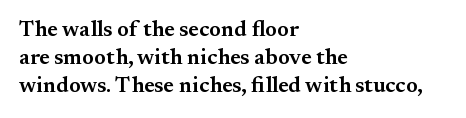
Q: Is the text bold? A: Semi-bold.
Q: Is the text italic (slanted)? A: No, it is upright.
Q: Is the text underlined? A: No.
Q: How is the paragraph aligned? A: Left-aligned.
Q: Is the spacing between letters normal or unusually wide? A: Normal.
Q: Is the spacing between lines tight, normal or loose? A: Normal.
